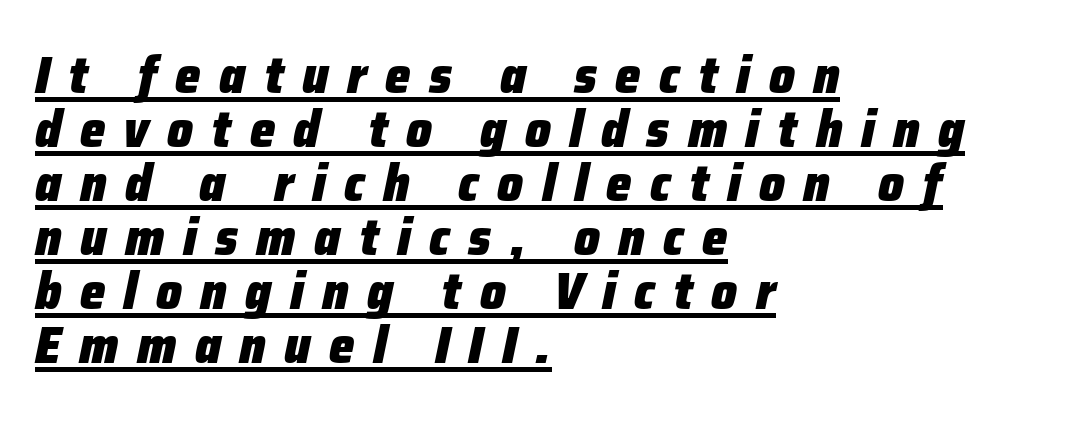
{"italic": "yes", "lean": "right", "slant_degrees": 12, "bold": "yes", "weight": "heavy", "width": "normal", "stroke_contrast": "low", "x_height": "medium", "monospaced": "no", "underline": "yes", "align": "left", "line_spacing": "tight", "line_spacing_ratio": 1.06, "letter_spacing": "wide", "letter_spacing_em": 0.36, "glyph_px": 51}
